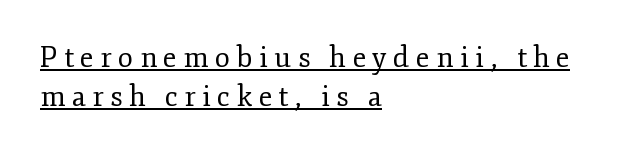
The image shows 28 px regular-weight serif type, upright; set left-aligned, normal line spacing (1.39x), unusually wide letter spacing (+0.23 em), underlined; low stroke contrast and a small x-height.
